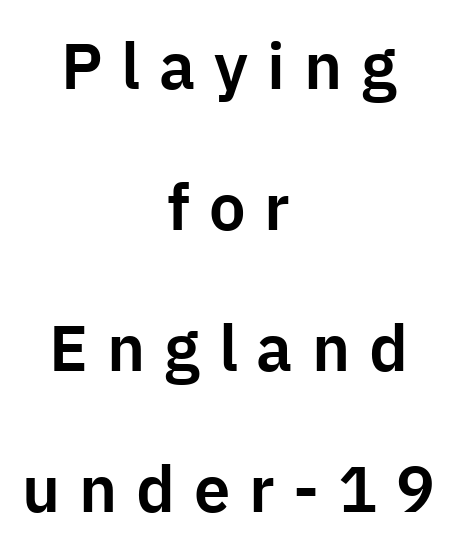
{"serif": "no", "italic": "no", "width": "normal", "stroke_contrast": "low", "x_height": "medium", "monospaced": "no", "underline": "no", "align": "center", "line_spacing": "loose", "line_spacing_ratio": 2.17, "letter_spacing": "wide", "letter_spacing_em": 0.29, "glyph_px": 65}
